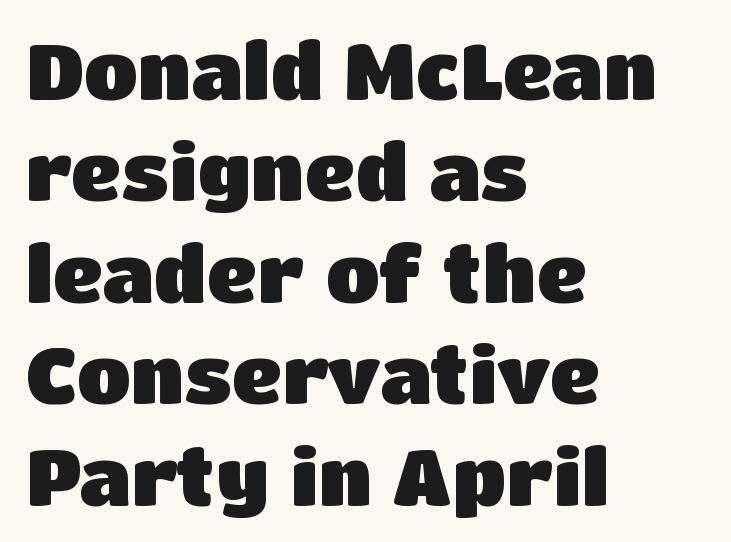
Here the glyphs are tracked normally, forming tight word shapes. Looks like regular typesetting: each glyph gets only the width it needs. The glyphs in this specimen are sans serif. Posture: upright roman.
